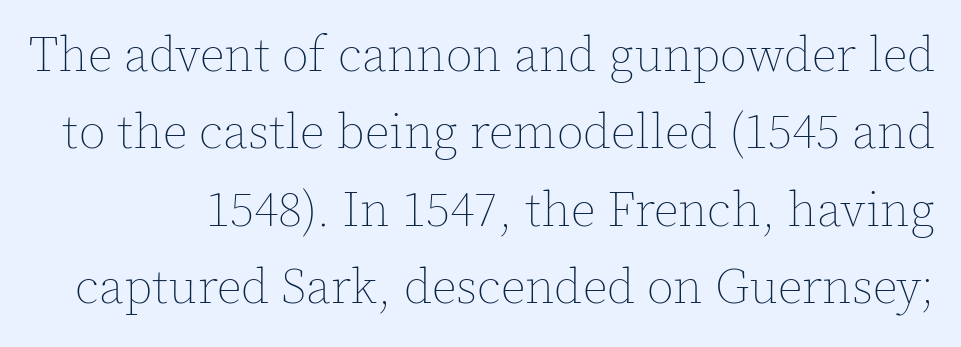
The image shows 49 px thin type, upright; set normal line spacing (1.58x), normal letter spacing, not underlined; a medium x-height.
